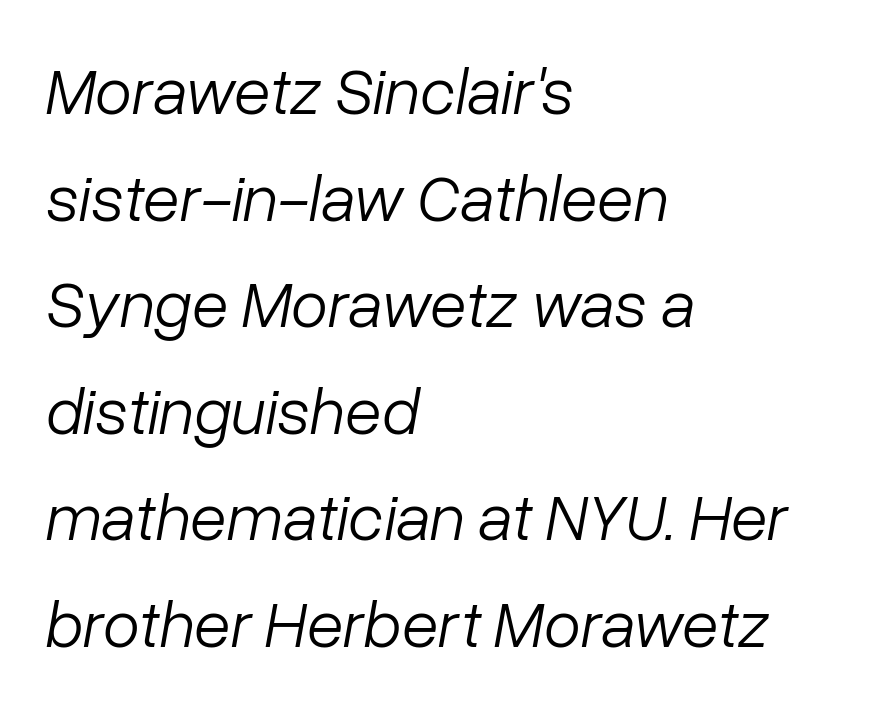
The image shows 67 px light type, italic (leaning right); set left-aligned, normal line spacing (1.59x), normal letter spacing, not underlined; low stroke contrast and a medium x-height.
